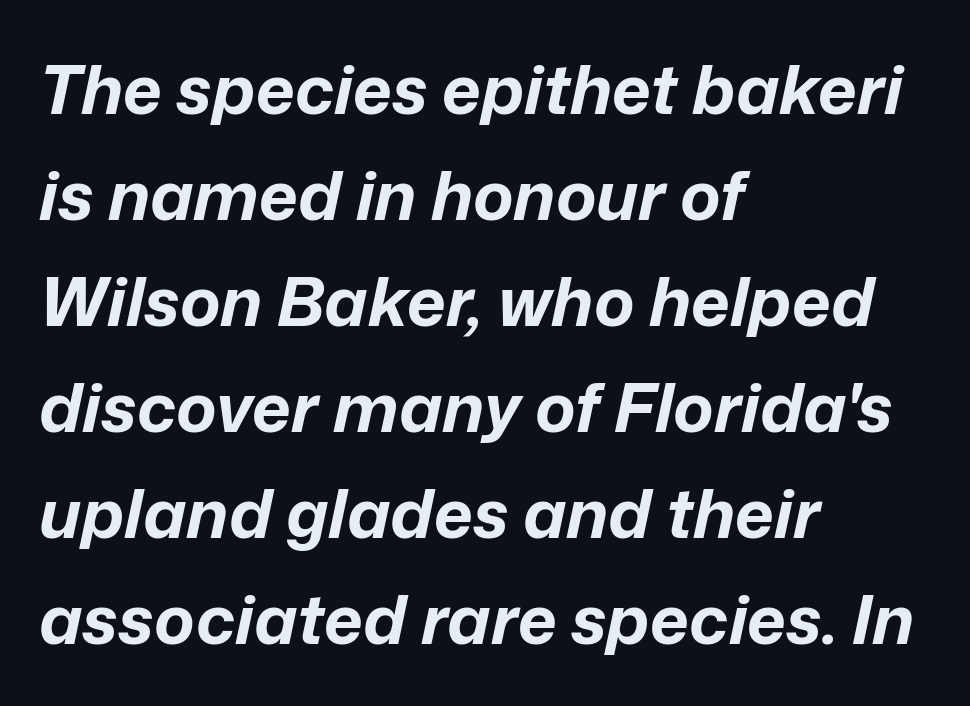
{"italic": "yes", "lean": "right", "slant_degrees": 12, "bold": "yes", "weight": "bold", "width": "normal", "stroke_contrast": "low", "x_height": "medium", "monospaced": "no", "underline": "no", "align": "left", "line_spacing": "normal", "line_spacing_ratio": 1.56, "letter_spacing": "normal", "letter_spacing_em": 0.0, "glyph_px": 68}
